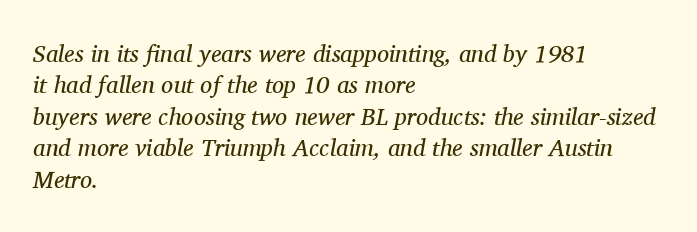
The image shows 24 px text type, italic (leaning right); set left-aligned, normal line spacing (1.31x), normal letter spacing, not underlined.
